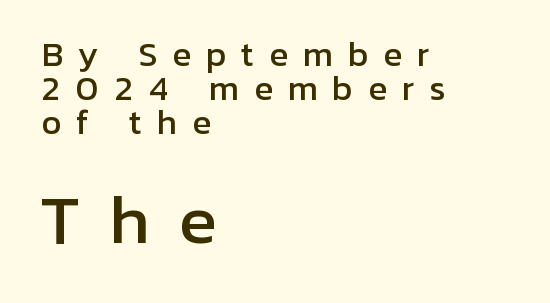
The image shows 64 px sans-serif type, upright; set left-aligned, tight line spacing (1.07x), unusually wide letter spacing (+0.46 em), not underlined; the second (bottom) block is 2.0x larger; low stroke contrast and a medium x-height.
